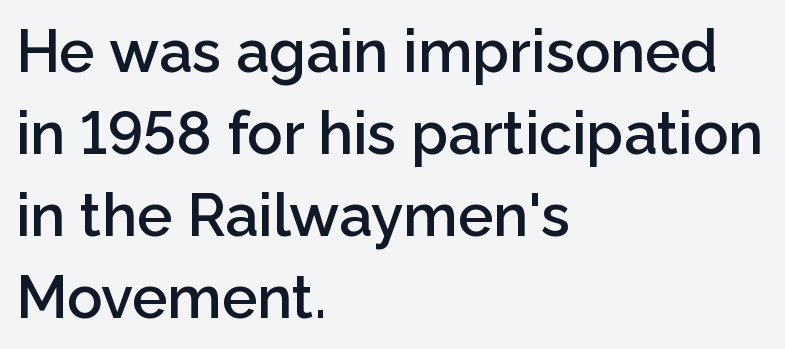
The image shows 59 px semibold sans-serif type, upright; set left-aligned, normal line spacing (1.39x), normal letter spacing, not underlined; low stroke contrast and a medium x-height.
